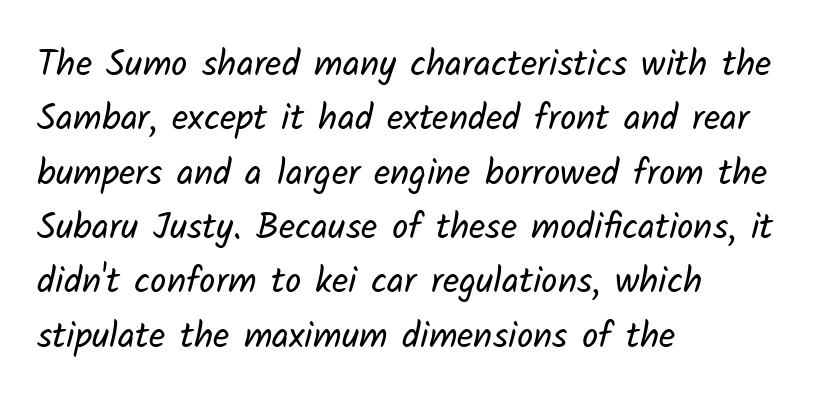
The paragraph has a hard left edge and a soft right edge. These lines are rendered in a variable-pitch font. Compared with typical paragraphs, the rows here are spaced about the same. This rendering features lettering with no underline. Honestly, the letter spacing is just normal — you wouldn't notice it.
